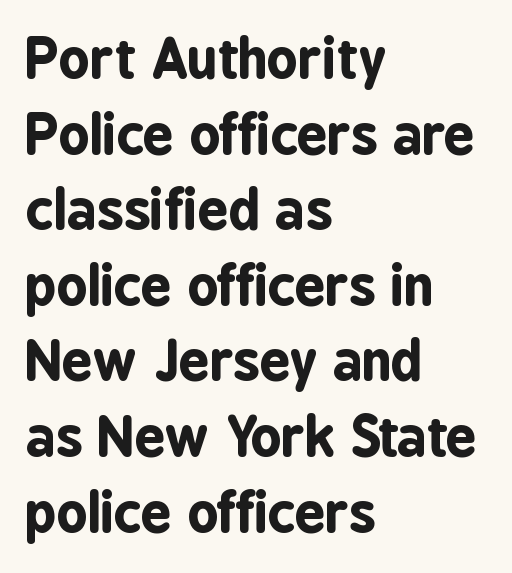
{"serif": "no", "italic": "no", "bold": "yes", "weight": "bold", "width": "condensed", "stroke_contrast": "low", "x_height": "medium", "monospaced": "no", "underline": "no", "align": "left", "line_spacing": "normal", "line_spacing_ratio": 1.4, "letter_spacing": "normal", "letter_spacing_em": 0.0, "glyph_px": 54}
